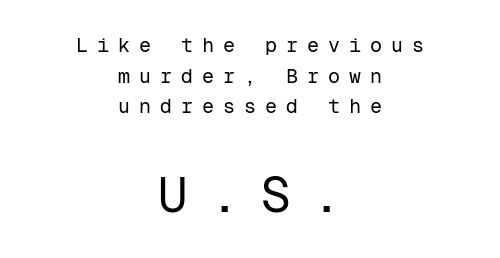
Q: Is the text bold? A: No.
Q: Is the text italic (slanted)? A: No, it is upright.
Q: Is the typeface a serif or a sans-serif typeface? A: Sans-serif.
Q: Is the text underlined? A: No.
Q: How is the paragraph aligned? A: Centered.
Q: Is the spacing between letters normal or unusually wide? A: Unusually wide.
Q: Is the spacing between lines tight, normal or loose? A: Normal.
Q: Which block of text is set in a larger size, the first (top) or the second (bottom)? A: The second (bottom) one.
Q: Width (condensed, normal, or wide)? A: Normal.
Q: Stroke contrast? A: Low.
Q: x-height? A: Medium.
Q: Monospaced? A: Yes.
